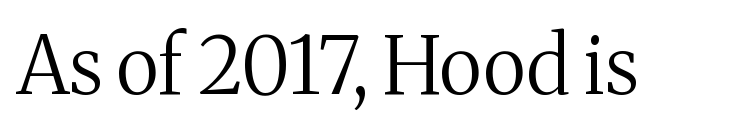
{"serif": "yes", "italic": "no", "bold": "no", "weight": "regular", "width": "normal", "stroke_contrast": "medium", "x_height": "medium", "monospaced": "no", "underline": "no", "letter_spacing": "normal", "letter_spacing_em": 0.0, "glyph_px": 79}
